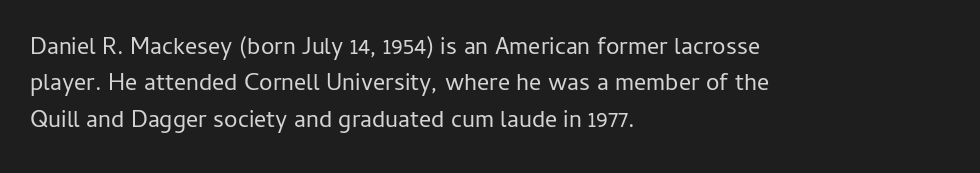
{"italic": "no", "bold": "no", "underline": "no", "align": "left", "line_spacing": "normal", "line_spacing_ratio": 1.52, "letter_spacing": "normal", "letter_spacing_em": 0.0, "glyph_px": 24}
